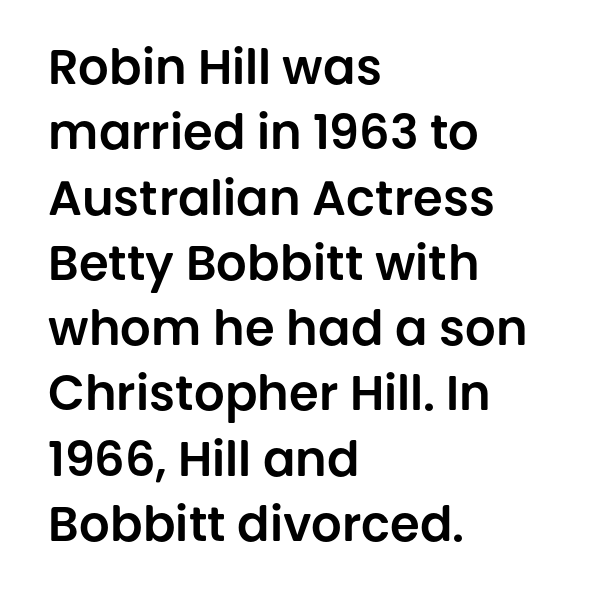
{"serif": "no", "italic": "no", "width": "normal", "stroke_contrast": "low", "x_height": "large", "monospaced": "no", "underline": "no", "align": "left", "line_spacing": "normal", "line_spacing_ratio": 1.36, "letter_spacing": "normal", "letter_spacing_em": 0.0, "glyph_px": 48}
